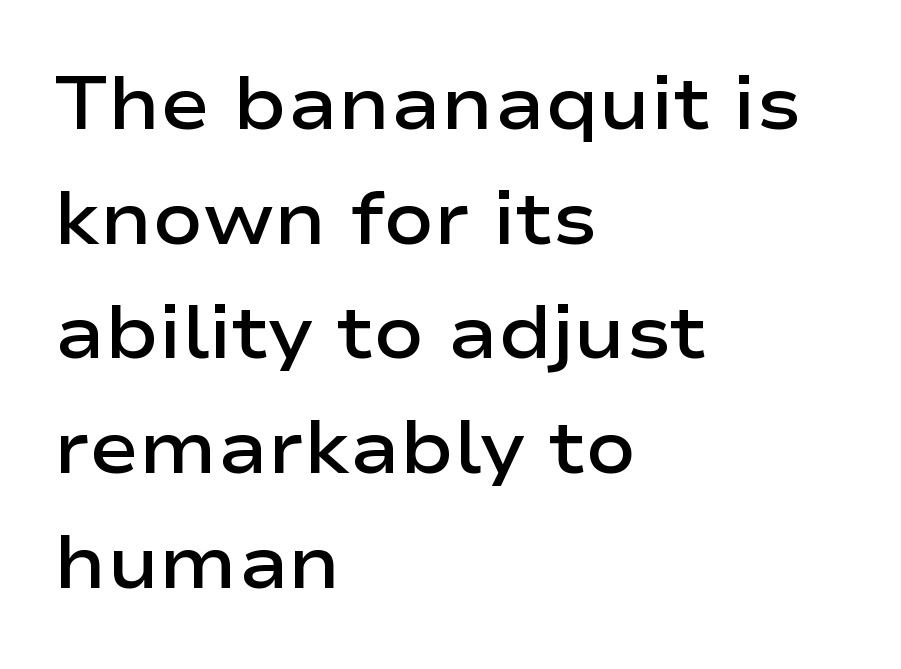
Note: no serifs on the glyphs. A somewhat darkened texture: the type is semibold rather than bold. These lines stack with their left ends in a neat column. Tracking here is standard; glyphs follow each other at the usual distance. Unlike italic type, these characters show no tilt at all.
